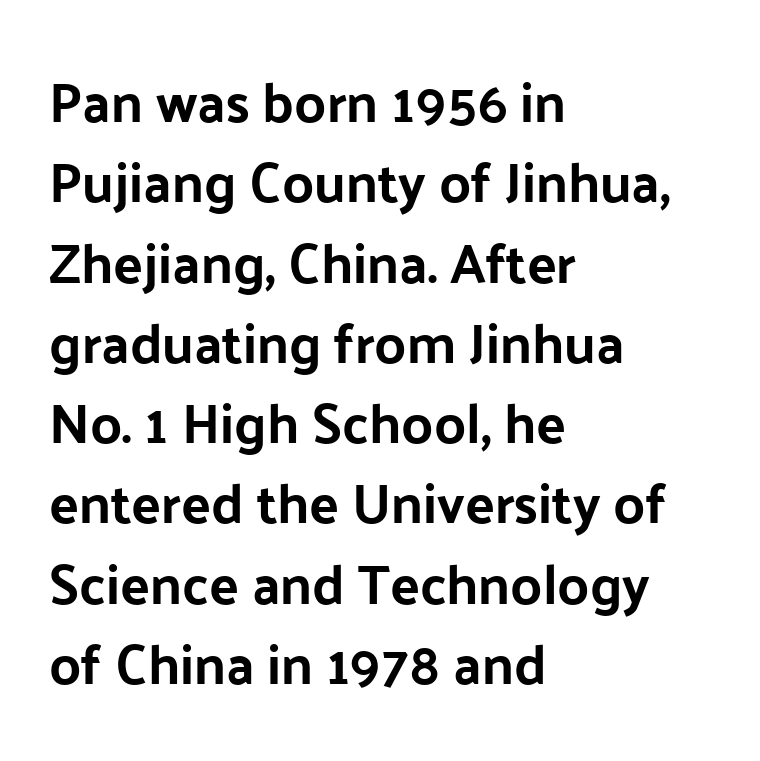
The image shows 55 px bold sans-serif type, upright; set left-aligned, normal line spacing (1.46x), normal letter spacing, not underlined; low stroke contrast and a medium x-height.
